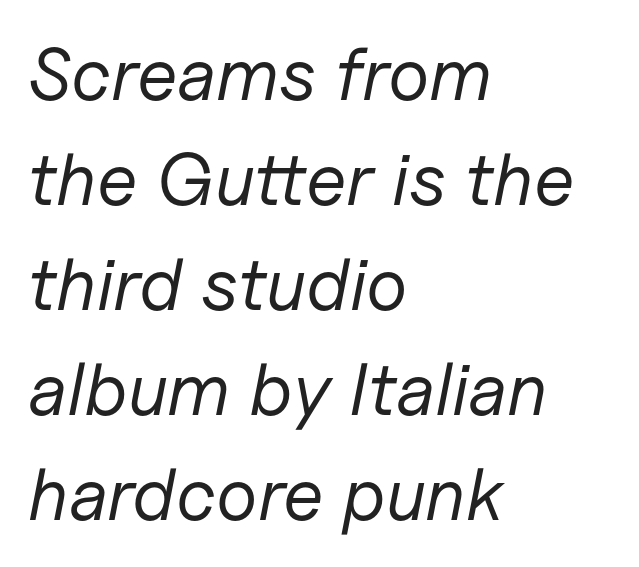
Leftover space on each line is placed entirely after the last word. The weight would be labelled regular, book, light, or lighter still. Regarding leading, the lines here are spaced in the standard way. The gaps between neighbouring characters are ordinary and unremarkable. The glyphs look as if they've been sheared to an angle.
